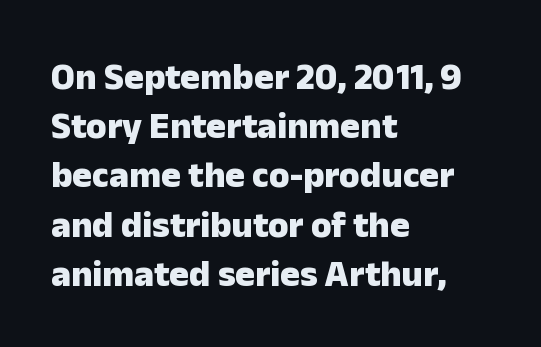
{"serif": "no", "italic": "no", "bold": "yes", "weight": "heavy", "width": "normal", "stroke_contrast": "low", "x_height": "medium", "monospaced": "no", "underline": "no", "align": "left", "line_spacing": "normal", "line_spacing_ratio": 1.33, "letter_spacing": "normal", "letter_spacing_em": 0.0, "glyph_px": 37}
